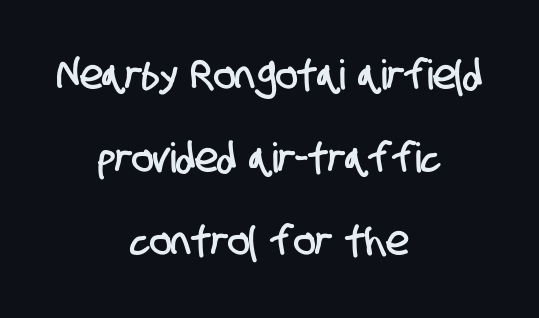
The image shows 41 px condensed sans-serif type; set centered, loose line spacing (2.02x), normal letter spacing, not underlined; low stroke contrast and a large x-height.
